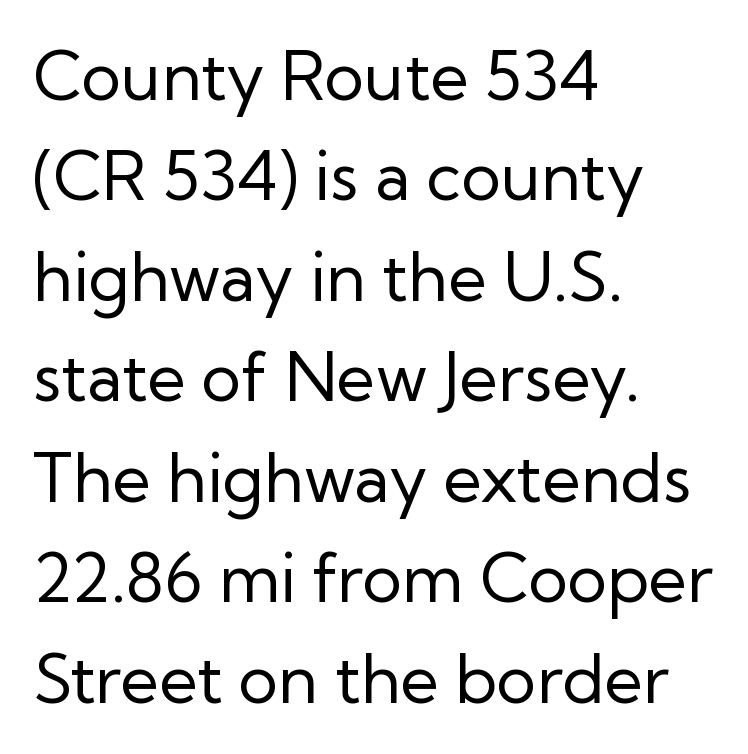
{"serif": "no", "italic": "no", "bold": "no", "weight": "regular", "width": "normal", "stroke_contrast": "low", "x_height": "medium", "monospaced": "no", "underline": "no", "align": "left", "line_spacing": "normal", "line_spacing_ratio": 1.5, "letter_spacing": "normal", "letter_spacing_em": 0.0, "glyph_px": 67}
